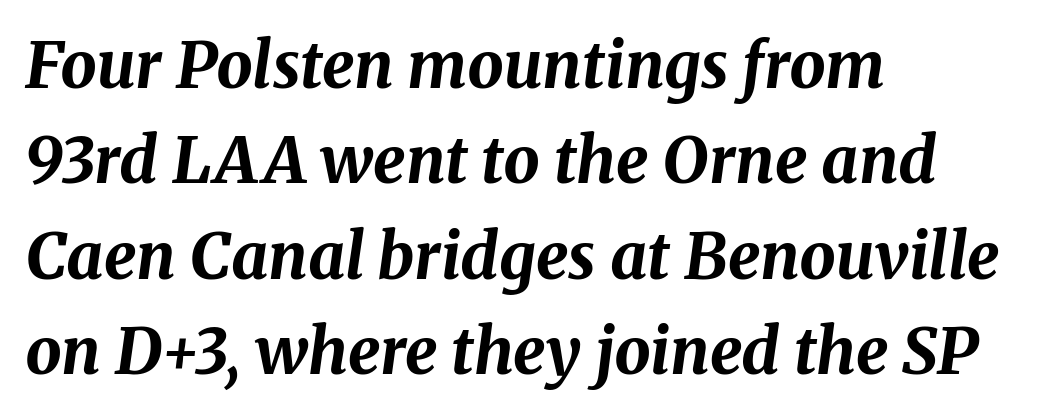
Q: Is the text bold? A: Yes.
Q: Is the text italic (slanted)? A: Yes, it leans right by about 8 degrees.
Q: Is the text underlined? A: No.
Q: How is the paragraph aligned? A: Left-aligned.
Q: Is the spacing between letters normal or unusually wide? A: Normal.
Q: Is the spacing between lines tight, normal or loose? A: Normal.
Q: Width (condensed, normal, or wide)? A: Normal.
Q: Stroke contrast? A: Medium.
Q: x-height? A: Medium.
Q: Monospaced? A: No.
